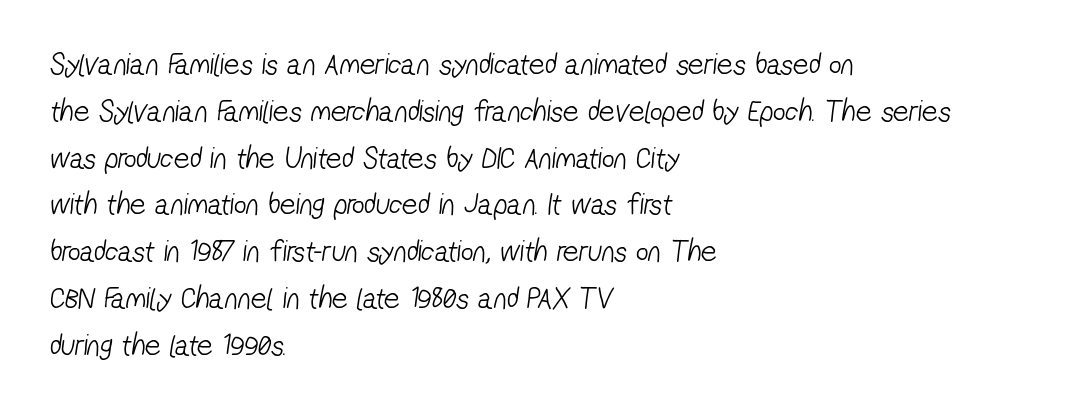
Q: Is the text bold? A: No.
Q: Is the typeface a serif or a sans-serif typeface? A: Sans-serif.
Q: Is the text underlined? A: No.
Q: How is the paragraph aligned? A: Left-aligned.
Q: Is the spacing between letters normal or unusually wide? A: Normal.
Q: Is the spacing between lines tight, normal or loose? A: Normal.
Q: Width (condensed, normal, or wide)? A: Condensed.
Q: Stroke contrast? A: Low.
Q: x-height? A: Medium.
Q: Monospaced? A: No.
